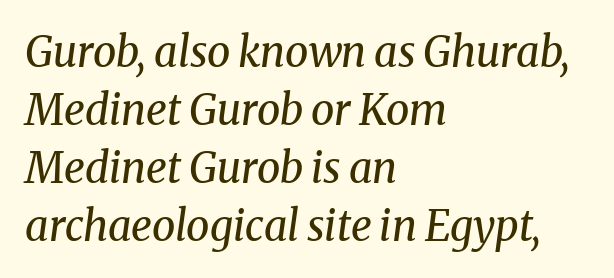
Q: Is the text bold? A: No.
Q: Is the text italic (slanted)? A: Yes, it leans right by about 8 degrees.
Q: Is the typeface a serif or a sans-serif typeface? A: Serif.
Q: Is the text underlined? A: No.
Q: How is the paragraph aligned? A: Left-aligned.
Q: Is the spacing between letters normal or unusually wide? A: Normal.
Q: Is the spacing between lines tight, normal or loose? A: Normal.
Q: Width (condensed, normal, or wide)? A: Normal.
Q: Stroke contrast? A: Medium.
Q: x-height? A: Medium.
Q: Monospaced? A: No.
